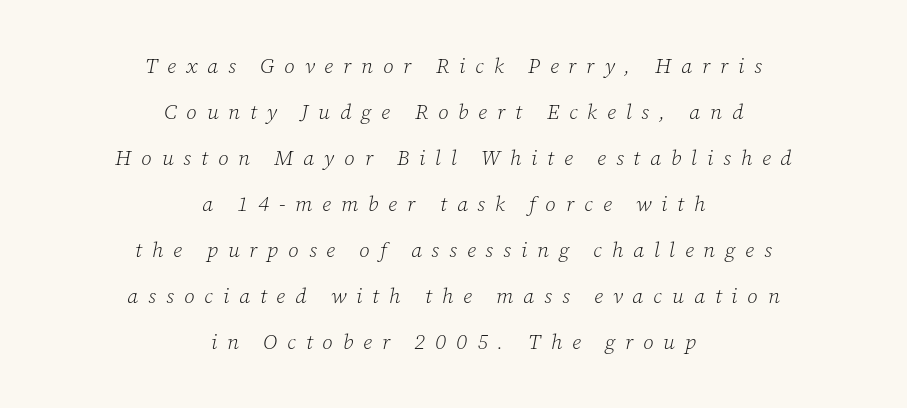
The image shows 21 px text type, italic (leaning right); set centered, loose line spacing (2.19x), unusually wide letter spacing (+0.47 em), not underlined.
